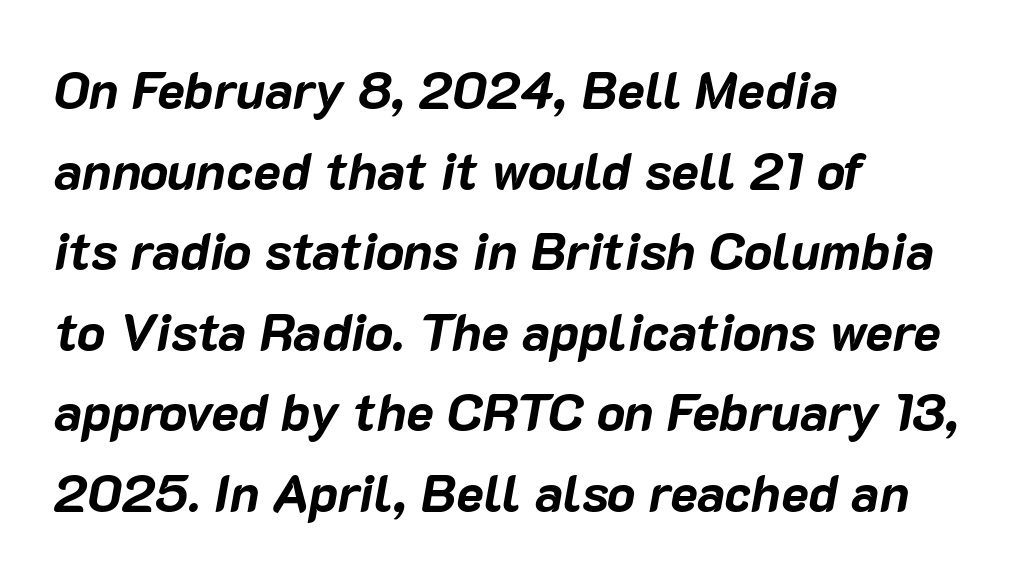
{"italic": "yes", "lean": "right", "slant_degrees": 10, "bold": "yes", "weight": "bold", "width": "normal", "stroke_contrast": "low", "x_height": "medium", "monospaced": "no", "underline": "no", "align": "left", "line_spacing": "normal", "line_spacing_ratio": 1.55, "letter_spacing": "normal", "letter_spacing_em": 0.0, "glyph_px": 52}
